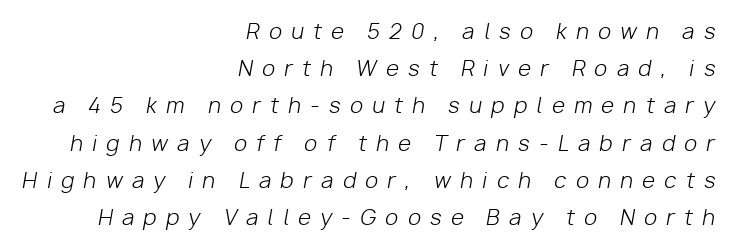
Q: Is the text bold? A: No.
Q: Is the text italic (slanted)? A: Yes, it leans right by about 10 degrees.
Q: Is the text underlined? A: No.
Q: How is the paragraph aligned? A: Right-aligned.
Q: Is the spacing between letters normal or unusually wide? A: Unusually wide.
